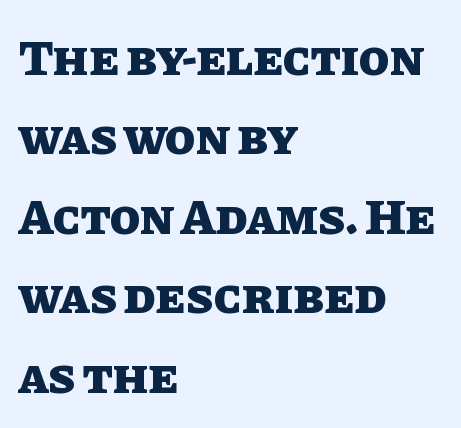
Q: Is the text bold? A: Yes.
Q: Is the text italic (slanted)? A: No, it is upright.
Q: Is the text underlined? A: No.
Q: How is the paragraph aligned? A: Left-aligned.
Q: Is the spacing between letters normal or unusually wide? A: Normal.
Q: Is the spacing between lines tight, normal or loose? A: Normal.
Q: Width (condensed, normal, or wide)? A: Normal.
Q: Stroke contrast? A: Low.
Q: x-height? A: Large.
Q: Monospaced? A: No.
